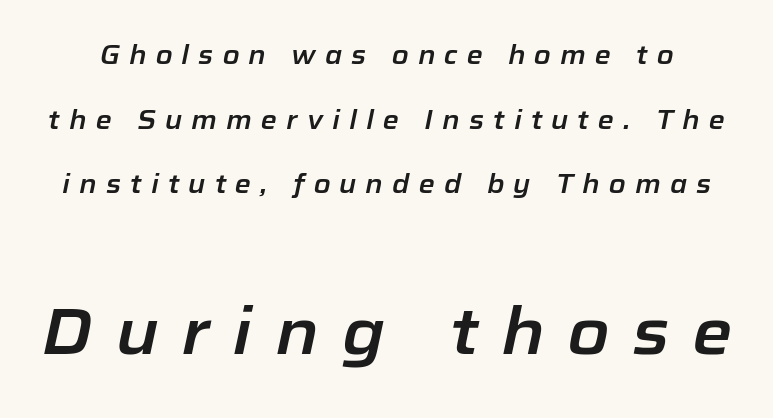
Q: Is the text italic (slanted)? A: Yes, it leans right by about 12 degrees.
Q: Is the text underlined? A: No.
Q: Is the spacing between letters normal or unusually wide? A: Unusually wide.
Q: Is the spacing between lines tight, normal or loose? A: Loose.
Q: Which block of text is set in a larger size, the first (top) or the second (bottom)? A: The second (bottom) one.
Q: Width (condensed, normal, or wide)? A: Normal.
Q: Stroke contrast? A: Low.
Q: x-height? A: Medium.
Q: Monospaced? A: No.
